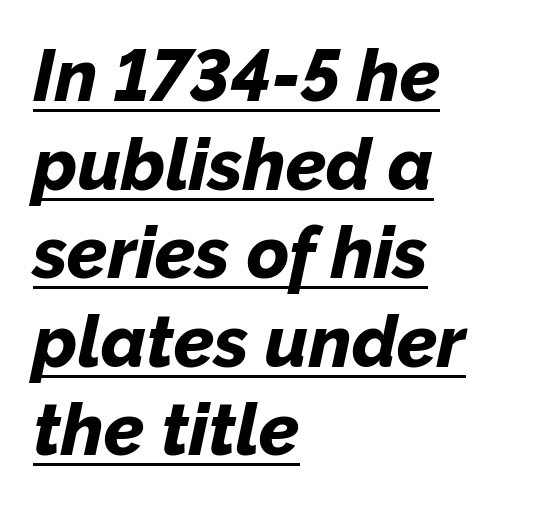
The image shows 72 px bold type, italic (leaning right); set left-aligned, line spacing 1.23x, normal letter spacing, underlined; low stroke contrast and a medium x-height.
